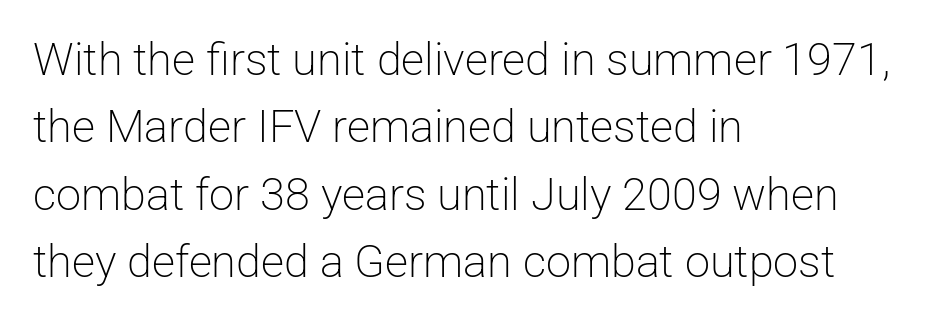
Q: Is the text bold? A: No.
Q: Is the text italic (slanted)? A: No, it is upright.
Q: Is the typeface a serif or a sans-serif typeface? A: Sans-serif.
Q: Is the text underlined? A: No.
Q: How is the paragraph aligned? A: Left-aligned.
Q: Is the spacing between letters normal or unusually wide? A: Normal.
Q: Is the spacing between lines tight, normal or loose? A: Normal.
Q: Width (condensed, normal, or wide)? A: Normal.
Q: Stroke contrast? A: Low.
Q: x-height? A: Medium.
Q: Monospaced? A: No.
